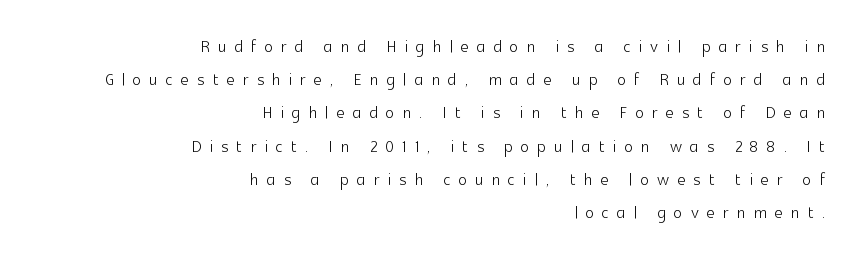
{"italic": "no", "bold": "no", "underline": "no", "align": "right", "line_spacing": "normal", "line_spacing_ratio": 1.51, "letter_spacing": "wide", "letter_spacing_em": 0.38, "glyph_px": 22}
